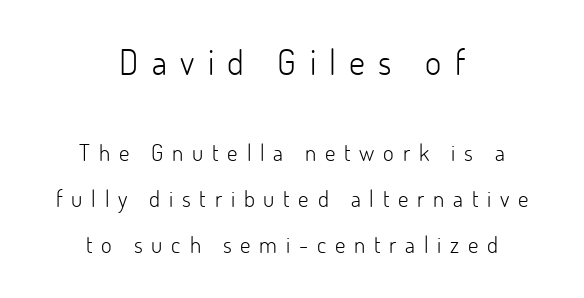
The image shows 35 px light sans-serif type, upright; set centered, loose line spacing (2.0x), unusually wide letter spacing (+0.38 em), not underlined; the first (top) block is 1.52x larger; low stroke contrast and a small x-height.
